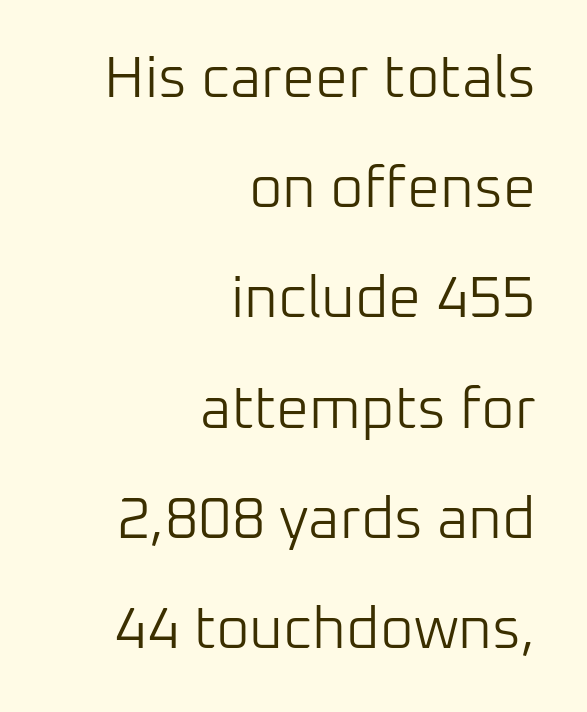
Q: Is the text bold? A: No.
Q: Is the text italic (slanted)? A: No, it is upright.
Q: Is the typeface a serif or a sans-serif typeface? A: Sans-serif.
Q: Is the text underlined? A: No.
Q: How is the paragraph aligned? A: Right-aligned.
Q: Is the spacing between letters normal or unusually wide? A: Normal.
Q: Is the spacing between lines tight, normal or loose? A: Loose.
Q: Width (condensed, normal, or wide)? A: Normal.
Q: Stroke contrast? A: Low.
Q: x-height? A: Medium.
Q: Monospaced? A: No.
